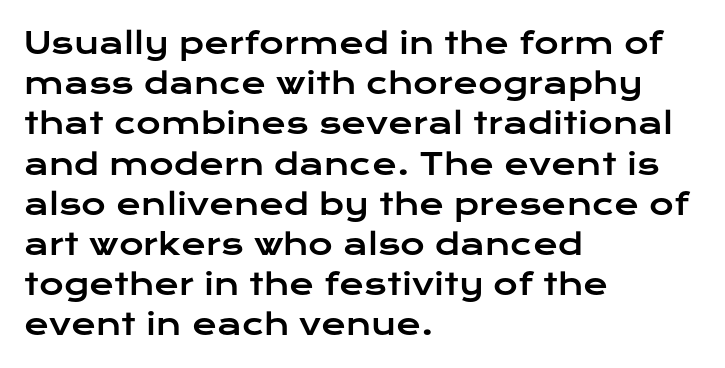
Q: Is the text italic (slanted)? A: No, it is upright.
Q: Is the typeface a serif or a sans-serif typeface? A: Sans-serif.
Q: Is the text underlined? A: No.
Q: How is the paragraph aligned? A: Left-aligned.
Q: Is the spacing between letters normal or unusually wide? A: Normal.
Q: Is the spacing between lines tight, normal or loose? A: Normal.
Q: Width (condensed, normal, or wide)? A: Wide.
Q: Stroke contrast? A: Low.
Q: x-height? A: Medium.
Q: Monospaced? A: No.
